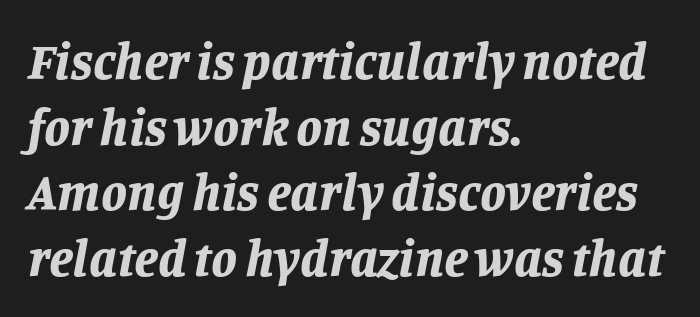
The image shows 52 px bold type, italic (leaning right); set left-aligned, normal line spacing (1.26x), normal letter spacing, not underlined; low stroke contrast and a large x-height.
